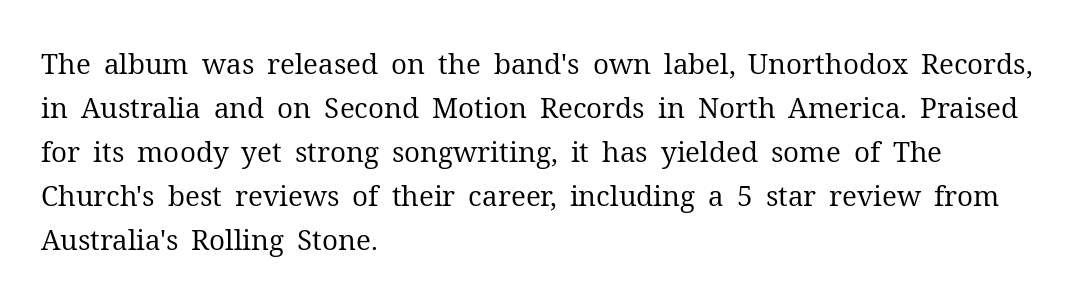
Regarding serifs, this sample has them. Visually the block forms a straight wall on the left and a jagged coastline on the right. The face looks like a standard text weight, possibly lighter. Tracking value appears to be zero — textbook default spacing. The foot of each line stays bare and open.
